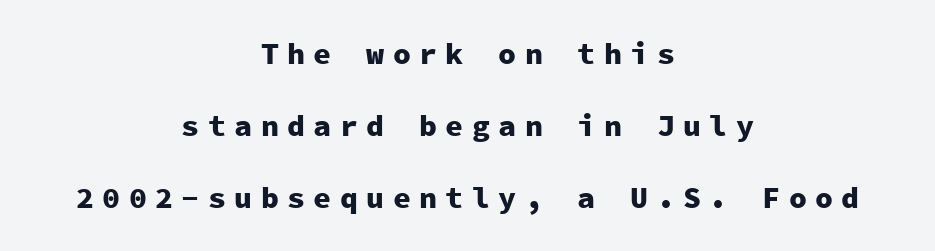
Q: Is the text bold? A: Yes.
Q: Is the text italic (slanted)? A: No, it is upright.
Q: Is the typeface a serif or a sans-serif typeface? A: Sans-serif.
Q: Is the text underlined? A: No.
Q: How is the paragraph aligned? A: Centered.
Q: Is the spacing between letters normal or unusually wide? A: Unusually wide.
Q: Is the spacing between lines tight, normal or loose? A: Loose.
Q: Width (condensed, normal, or wide)? A: Normal.
Q: Stroke contrast? A: Low.
Q: x-height? A: Medium.
Q: Monospaced? A: Yes.
